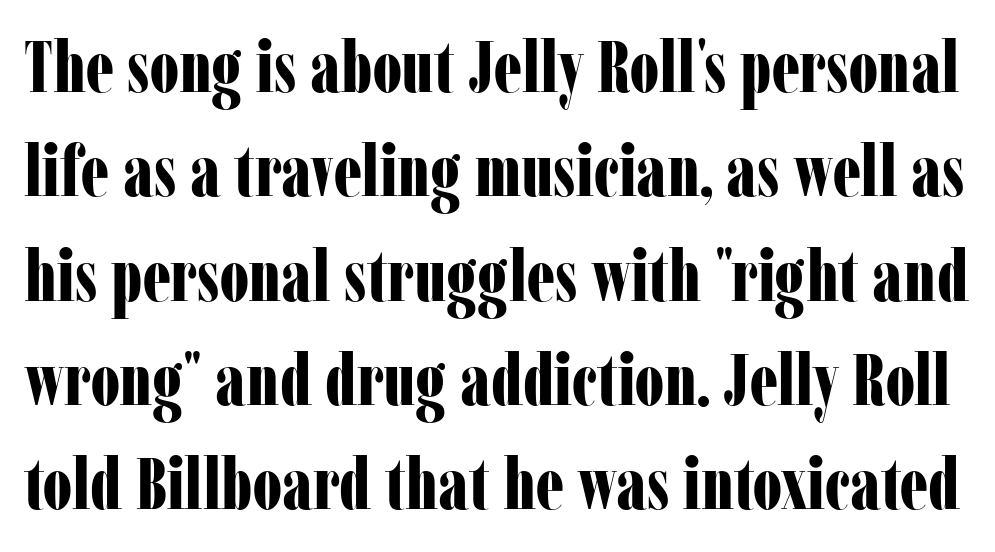
The specimen omits any rule beneath the text block's lines. Heavy-handed strokes throughout: this text is bold. Is this a fixed-width face? No — the glyphs have proportional, varying widths. Caption: standard tracking, unaltered. The specimen reads as upright at a glance. Horizontal bands of white between lines are of average thickness.
